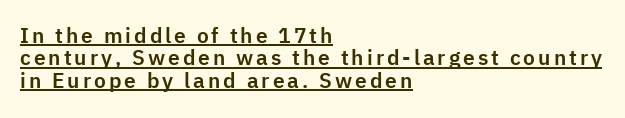
{"italic": "no", "underline": "yes", "align": "left", "line_spacing": "tight", "line_spacing_ratio": 1.07, "glyph_px": 21}
